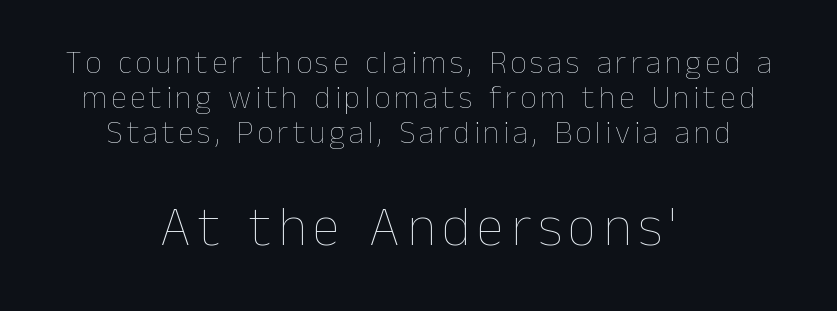
The image shows 56 px thin type, upright; set centered, tight line spacing (1.09x), not underlined; the second (bottom) block is 1.75x larger; low stroke contrast and a medium x-height.
